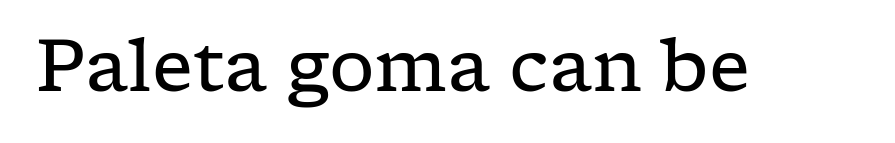
{"serif": "yes", "italic": "no", "bold": "no", "weight": "regular", "width": "wide", "stroke_contrast": "low", "x_height": "medium", "monospaced": "no", "underline": "no", "letter_spacing": "normal", "letter_spacing_em": 0.0, "glyph_px": 72}
